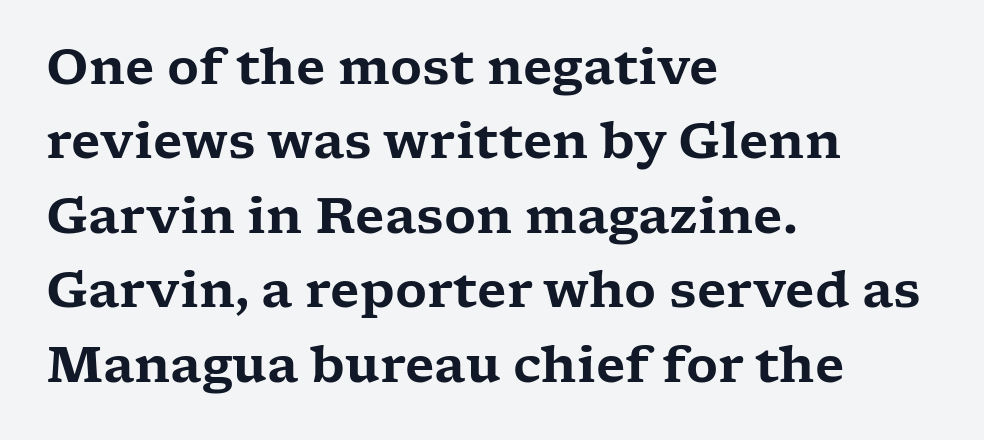
Q: Is the text italic (slanted)? A: No, it is upright.
Q: Is the typeface a serif or a sans-serif typeface? A: Serif.
Q: Is the text underlined? A: No.
Q: How is the paragraph aligned? A: Left-aligned.
Q: Is the spacing between letters normal or unusually wide? A: Normal.
Q: Is the spacing between lines tight, normal or loose? A: Normal.
Q: Width (condensed, normal, or wide)? A: Wide.
Q: Stroke contrast? A: Low.
Q: x-height? A: Medium.
Q: Monospaced? A: No.
